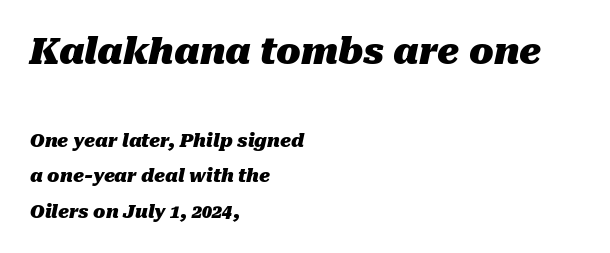
Q: Is the text bold? A: Yes.
Q: Is the text italic (slanted)? A: Yes, it leans right by about 10 degrees.
Q: Is the text underlined? A: No.
Q: How is the paragraph aligned? A: Left-aligned.
Q: Is the spacing between letters normal or unusually wide? A: Normal.
Q: Is the spacing between lines tight, normal or loose? A: Loose.
Q: Which block of text is set in a larger size, the first (top) or the second (bottom)? A: The first (top) one.
Q: Width (condensed, normal, or wide)? A: Normal.
Q: Stroke contrast? A: Medium.
Q: x-height? A: Medium.
Q: Monospaced? A: No.
